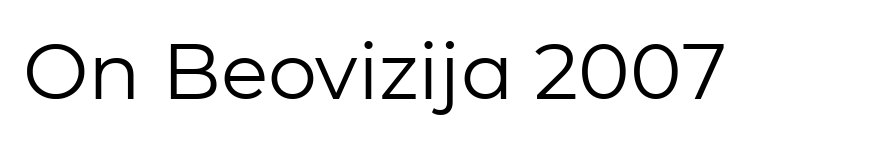
{"serif": "no", "italic": "no", "bold": "no", "weight": "regular", "width": "normal", "stroke_contrast": "low", "x_height": "medium", "monospaced": "no", "underline": "no", "letter_spacing": "normal", "letter_spacing_em": 0.0, "glyph_px": 78}
